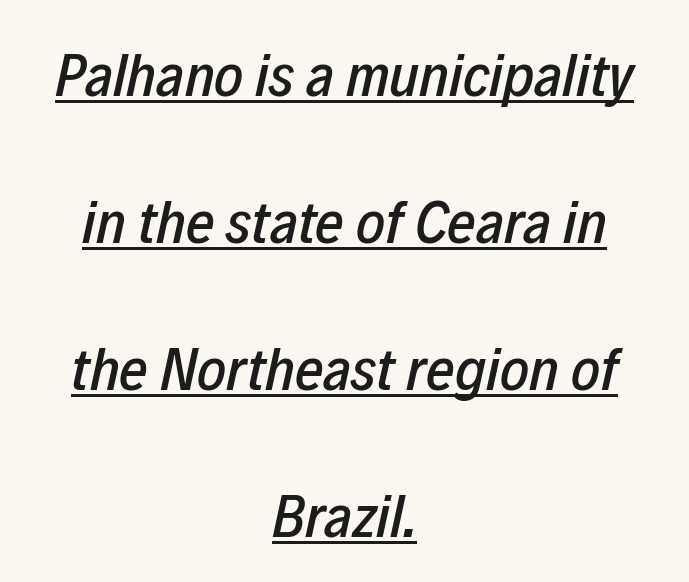
Standard letterfit; no display-style spreading of the glyphs. You can tell it's italic because the verticals aren't actually vertical. What's the leading like? Stretched, with rows far apart. Character widths vary here, with narrow letters taking less room than wide ones.
